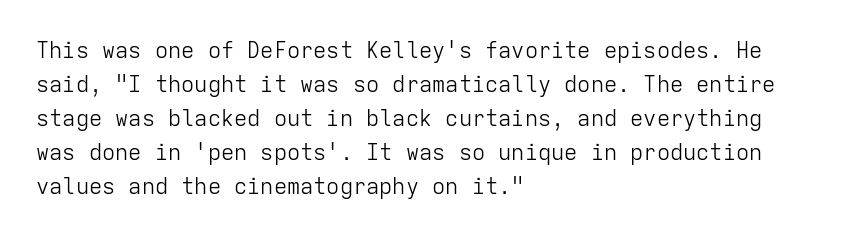
{"italic": "no", "bold": "no", "underline": "no", "align": "left", "line_spacing": "normal", "line_spacing_ratio": 1.55, "letter_spacing": "normal", "letter_spacing_em": 0.0, "glyph_px": 22}
